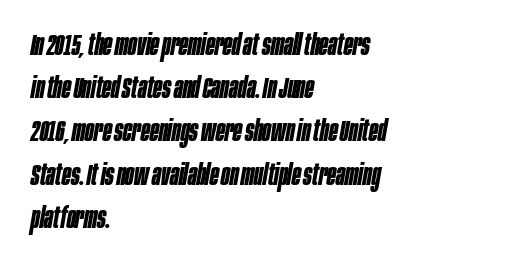
Q: Is the text bold? A: Yes.
Q: Is the text italic (slanted)? A: Yes, it leans right by about 10 degrees.
Q: Is the text underlined? A: No.
Q: How is the paragraph aligned? A: Left-aligned.
Q: Is the spacing between letters normal or unusually wide? A: Normal.
Q: Is the spacing between lines tight, normal or loose? A: Normal.
Q: Width (condensed, normal, or wide)? A: Condensed.
Q: Stroke contrast? A: Low.
Q: x-height? A: Large.
Q: Monospaced? A: No.
